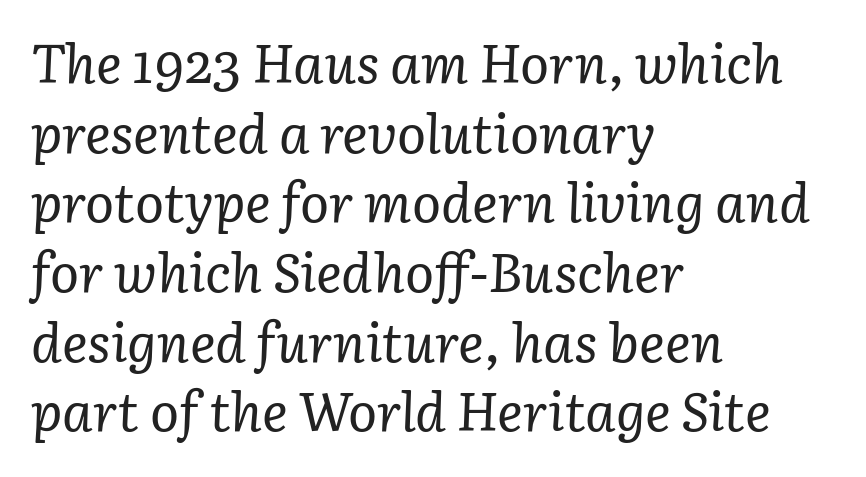
The image shows 54 px regular-weight serif type, italic (leaning right); set left-aligned, normal line spacing (1.29x), normal letter spacing, not underlined; low stroke contrast and a medium x-height.
